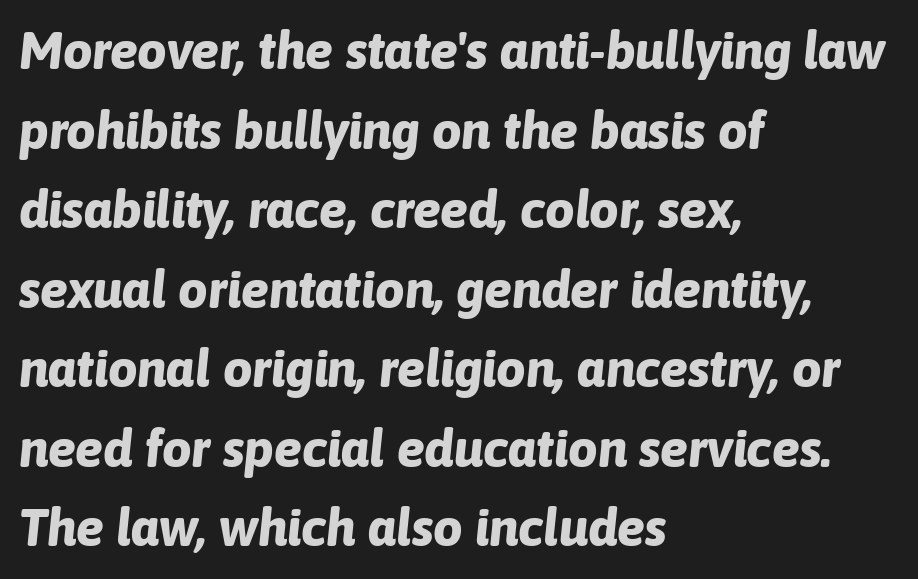
{"italic": "yes", "lean": "right", "slant_degrees": 6, "bold": "yes", "weight": "bold", "width": "normal", "stroke_contrast": "low", "x_height": "medium", "monospaced": "no", "underline": "no", "align": "left", "line_spacing": "normal", "line_spacing_ratio": 1.53, "letter_spacing": "normal", "letter_spacing_em": 0.0, "glyph_px": 52}
